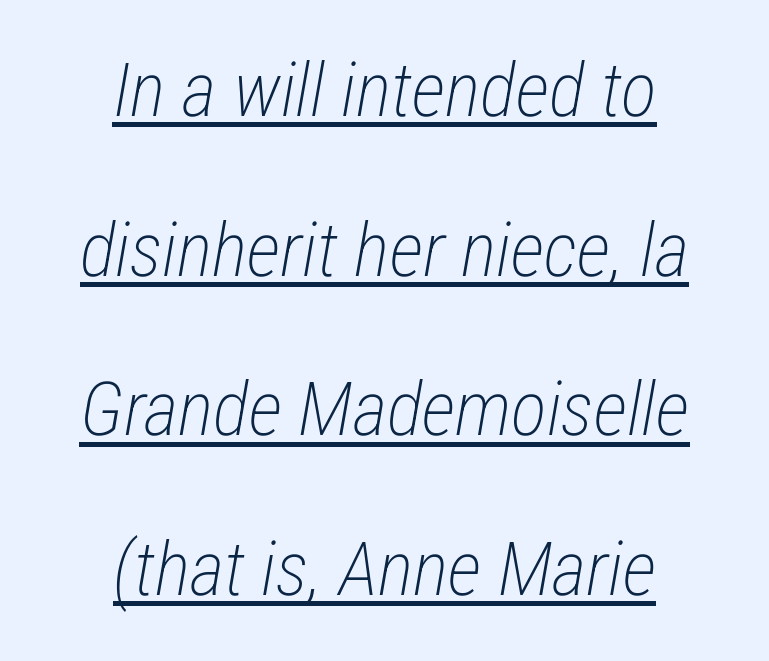
Think of a printed novel: that variable character pitch is what you see here. The vertical gap from one line to the next is large. Students, note that the glyphs here touch the page at normal intervals. Stems and bowls with no extra thickness — not bold. Is there an underline? Yes — a line sits under the letters.
